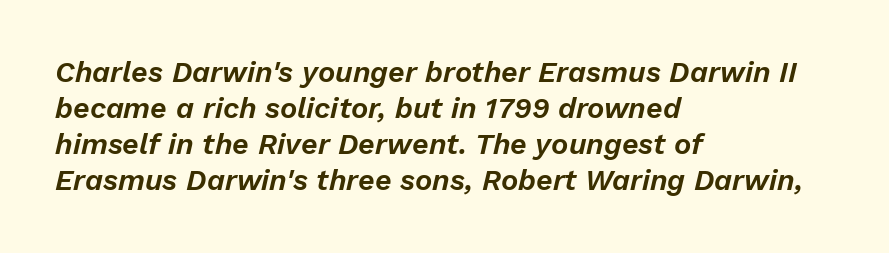
The image shows 29 px text type, italic (leaning right); set left-aligned, line spacing 1.24x, normal letter spacing, not underlined; low stroke contrast and a medium x-height.
